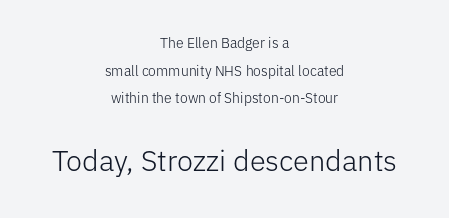
The image shows 29 px light sans-serif type, upright; set centered, loose line spacing (1.97x), normal letter spacing, not underlined; the second (bottom) block is 2.07x larger; low stroke contrast and a medium x-height.
